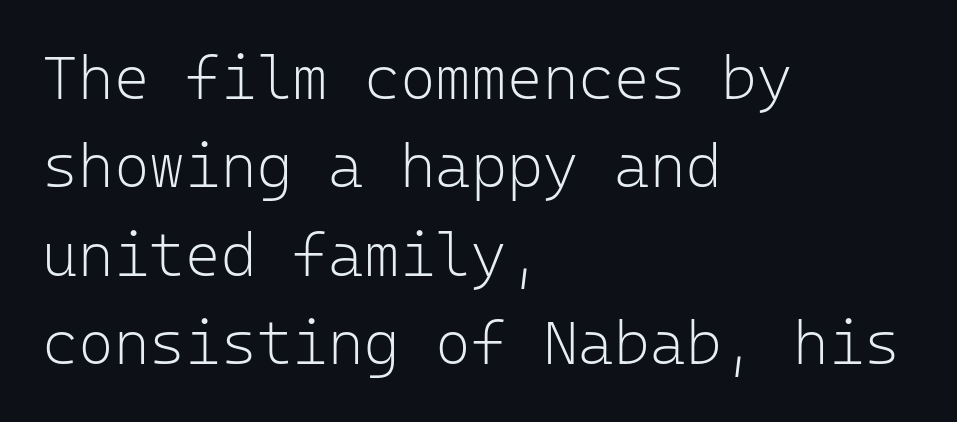
The image shows 61 px light sans-serif type, upright, monospaced; set left-aligned, normal line spacing (1.45x), normal letter spacing, not underlined; low stroke contrast and a medium x-height.
